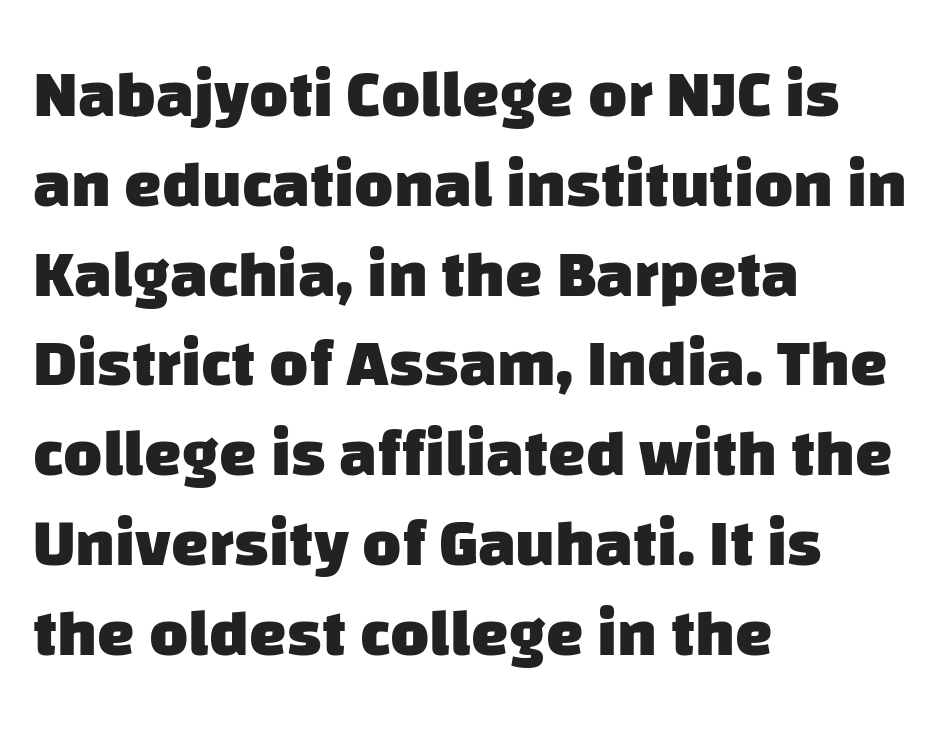
Q: Is the text bold? A: Yes.
Q: Is the typeface a serif or a sans-serif typeface? A: Sans-serif.
Q: Is the text underlined? A: No.
Q: How is the paragraph aligned? A: Left-aligned.
Q: Is the spacing between letters normal or unusually wide? A: Normal.
Q: Is the spacing between lines tight, normal or loose? A: Normal.
Q: Width (condensed, normal, or wide)? A: Normal.
Q: Stroke contrast? A: Low.
Q: x-height? A: Large.
Q: Monospaced? A: No.
